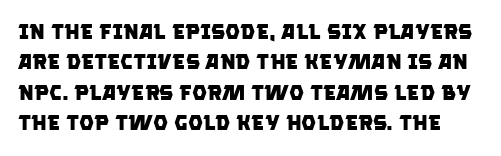
The face used here has the dense, thick strokes of a bold. Regarding leading, the lines here are spaced in the standard way. The passage shown has conventional tracking throughout. Beneath every word, the page is bare.
